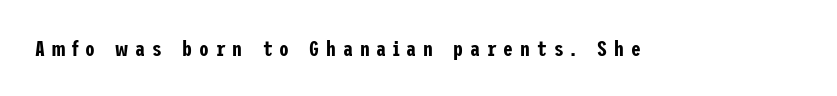
{"italic": "no", "underline": "no", "letter_spacing": "wide", "letter_spacing_em": 0.31, "glyph_px": 22}
